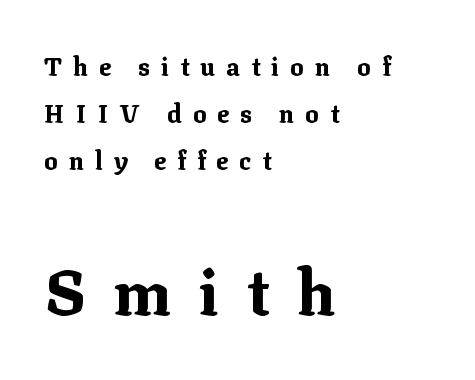
Small over large — that's the arrangement of the two blocks here. Weight: bold. This sample has the flowing, uneven cadence of proportional lettering. Compared with typical body copy, the letter spacing here is much looser.
